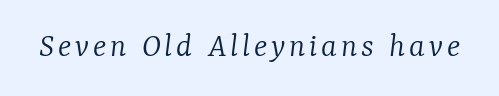
{"serif": "yes", "italic": "yes", "lean": "right", "slant_degrees": 7, "bold": "no", "weight": "light", "width": "normal", "stroke_contrast": "low", "x_height": "medium", "monospaced": "no", "underline": "no", "glyph_px": 35}
